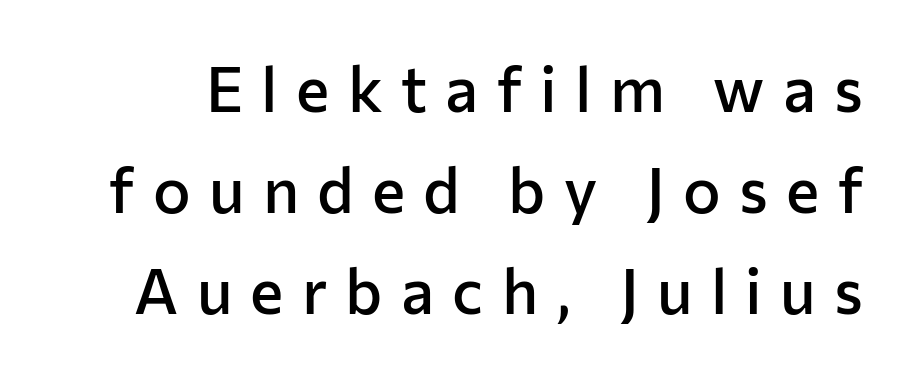
The image shows 63 px semibold sans-serif type, upright; set normal line spacing (1.6x), unusually wide letter spacing (+0.29 em), not underlined; low stroke contrast and a medium x-height.
